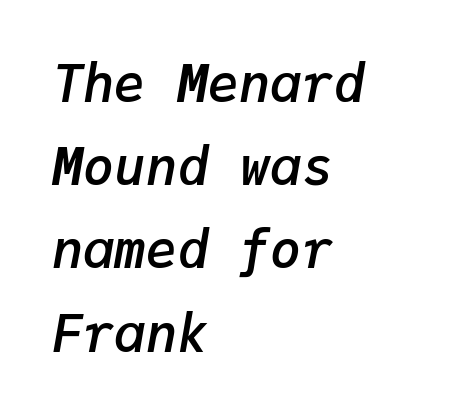
Unmarked baselines from the first word to the last. Style check: oblique. Between one letter and the next there's only the usual sliver of space. You could count columns in this text — the font is strictly monospaced. The text block is weighted toward the left margin, trailing off unevenly rightward.
